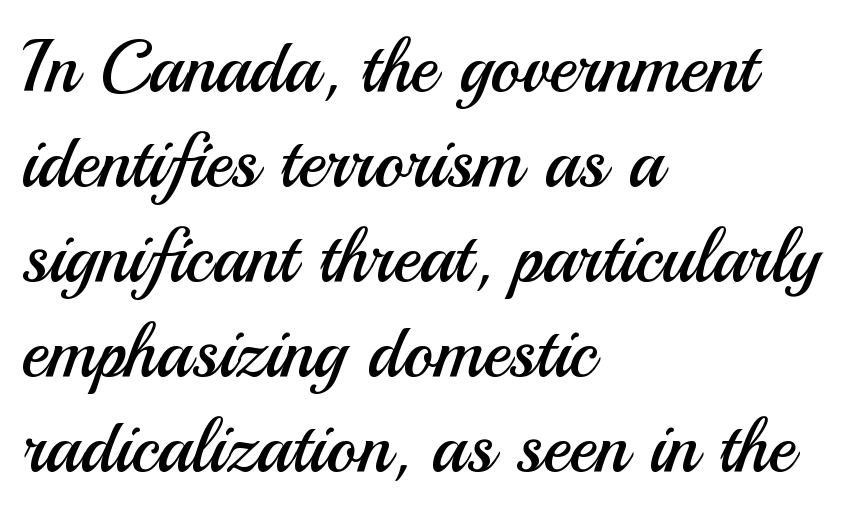
{"serif": "no", "bold": "no", "weight": "regular", "width": "normal", "stroke_contrast": "medium", "x_height": "small", "monospaced": "no", "underline": "no", "align": "left", "line_spacing": "normal", "line_spacing_ratio": 1.3, "letter_spacing": "normal", "letter_spacing_em": 0.0, "glyph_px": 73}
